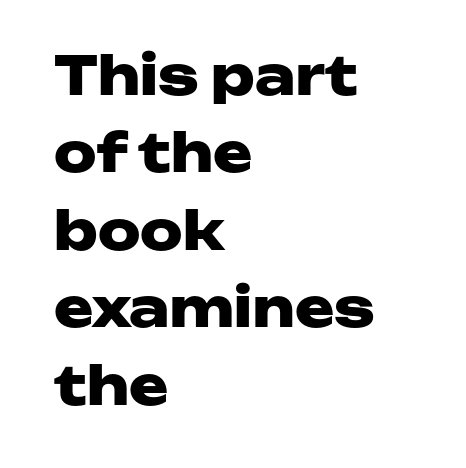
The letters advance in unequal steps, a hallmark of proportional type. Leftover space on each line is placed entirely after the last word. Heft: maximum for text — a bold. Tracking value appears to be zero — textbook default spacing.
